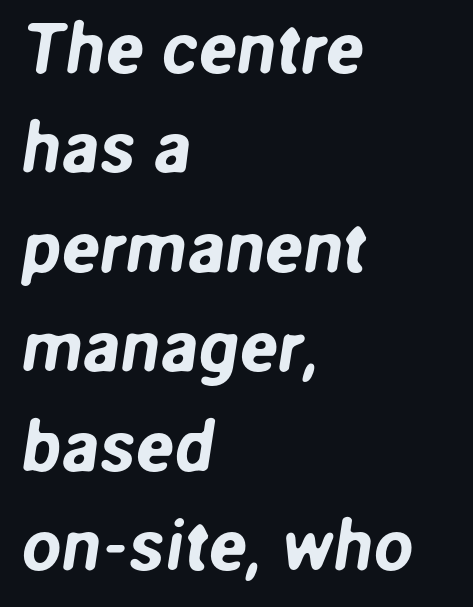
Left-aligned paragraph, ragged on the right. You could not count columns in this text — the font is proportionally spaced. In terms of letterform style, serifs are entirely absent. Does the leading feel generous? No, just average. Short note: letters normally spaced.
